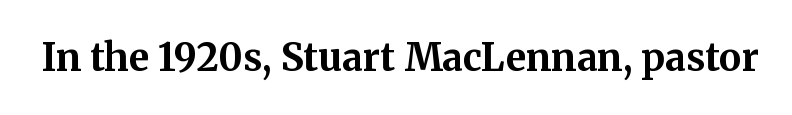
The lettering holds an erect, upright posture throughout. Small tapered or slab feet sit at the stroke ends, so this counts as serif. Think of a printed novel: that variable character pitch is what you see here. What stands out about the letter spacing? Nothing — it is the standard amount.
